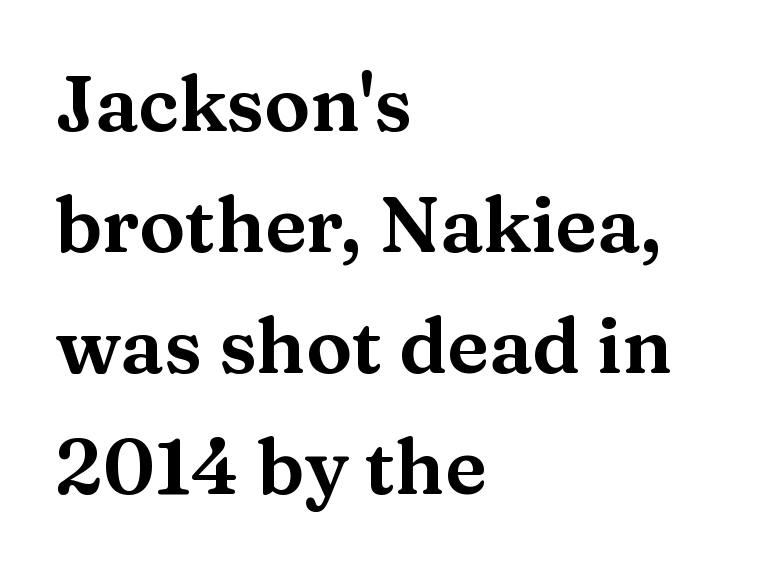
The typesetter chose a ragged-right arrangement here. The rendering uses natural spacing where letterforms have individual widths. The line texture is even and compact thanks to regular tracking. Little horizontal feet cap the strokes, marking this as serif type. Every stem runs plumb, perpendicular to the baseline. Descenders hang freely into open space.
